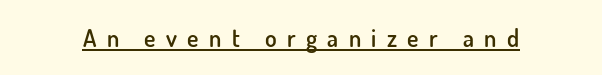
Nope, not italic — everything's standing straight. Semibold letterforms, between regular and bold. Someone cranked the tracking dial way up on this one. In designer terms, the underline attribute is active on this setting.
